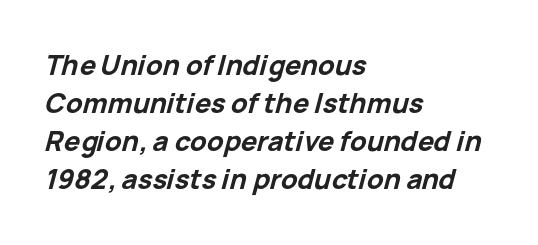
Q: Is the text bold? A: Yes.
Q: Is the text italic (slanted)? A: Yes, it leans right by about 15 degrees.
Q: Is the text underlined? A: No.
Q: How is the paragraph aligned? A: Left-aligned.
Q: Is the spacing between letters normal or unusually wide? A: Normal.
Q: Is the spacing between lines tight, normal or loose? A: Normal.
